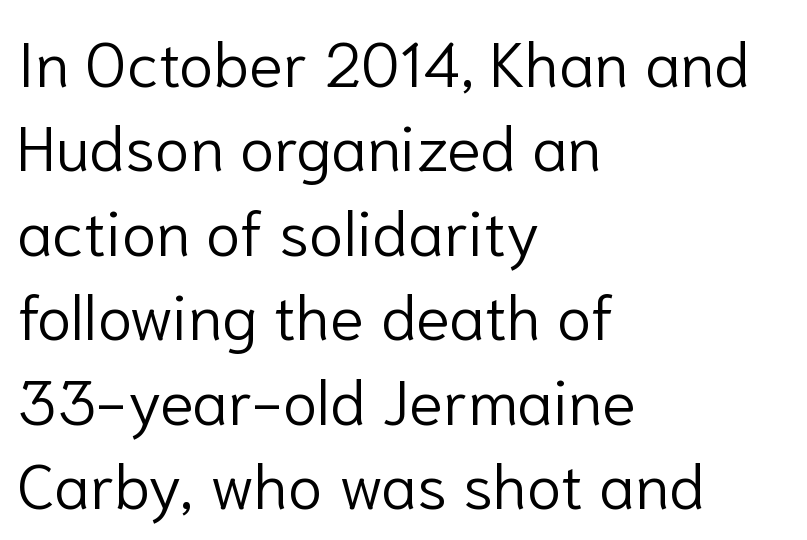
Q: Is the text bold? A: No.
Q: Is the text italic (slanted)? A: No, it is upright.
Q: Is the typeface a serif or a sans-serif typeface? A: Sans-serif.
Q: Is the text underlined? A: No.
Q: How is the paragraph aligned? A: Left-aligned.
Q: Is the spacing between letters normal or unusually wide? A: Normal.
Q: Is the spacing between lines tight, normal or loose? A: Normal.
Q: Width (condensed, normal, or wide)? A: Normal.
Q: Stroke contrast? A: Low.
Q: x-height? A: Medium.
Q: Monospaced? A: No.
